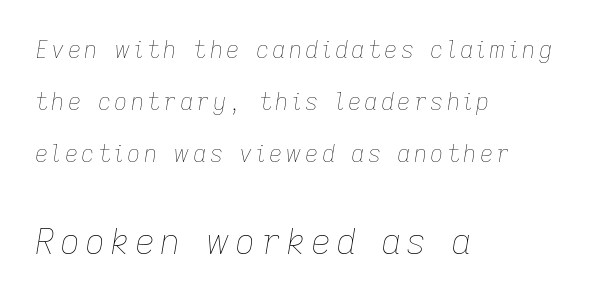
Q: Is the text bold? A: No.
Q: Is the text italic (slanted)? A: Yes, it leans right by about 9 degrees.
Q: Is the text underlined? A: No.
Q: How is the paragraph aligned? A: Left-aligned.
Q: Is the spacing between lines tight, normal or loose? A: Loose.
Q: Which block of text is set in a larger size, the first (top) or the second (bottom)? A: The second (bottom) one.
Q: Width (condensed, normal, or wide)? A: Normal.
Q: Stroke contrast? A: Low.
Q: x-height? A: Medium.
Q: Monospaced? A: No.
